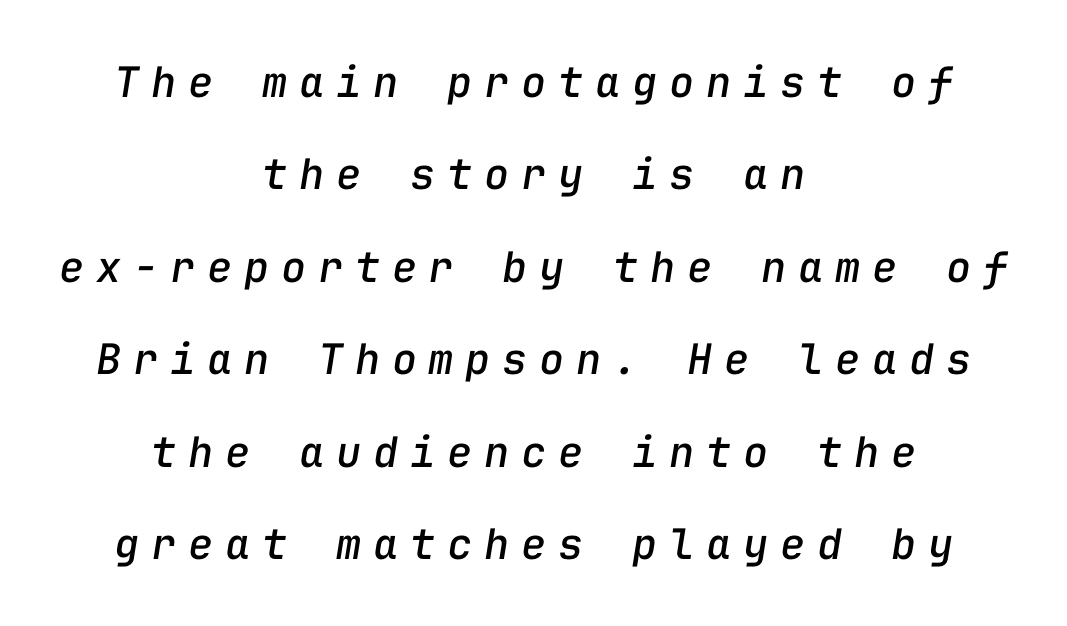
{"italic": "yes", "lean": "right", "slant_degrees": 9, "width": "normal", "stroke_contrast": "low", "x_height": "medium", "monospaced": "yes", "underline": "no", "align": "center", "line_spacing": "loose", "line_spacing_ratio": 2.2, "letter_spacing": "wide", "letter_spacing_em": 0.28, "glyph_px": 42}
